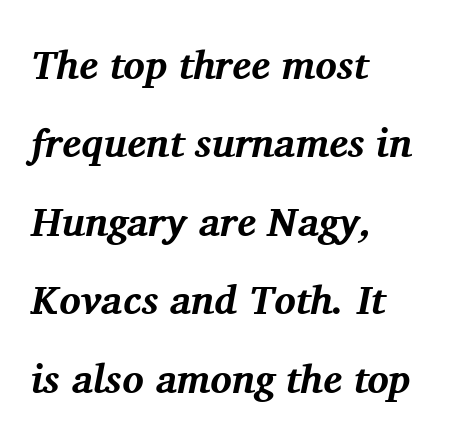
The lines in this sample share a left origin and differ only in where they stop. Tracking here is standard; glyphs follow each other at the usual distance. In terms of posture, this sample is oblique. The sample has been set heavy, in full bold. Stroke terminals: seriffed.
